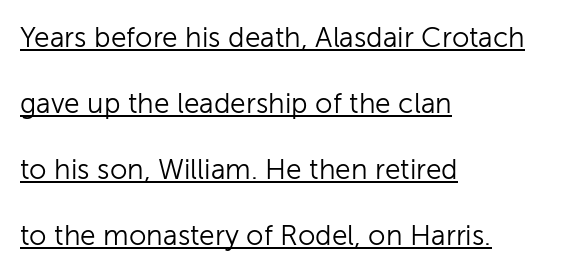
The image shows 28 px light sans-serif type, upright; set left-aligned, loose line spacing (2.36x), normal letter spacing, underlined; low stroke contrast and a medium x-height.
